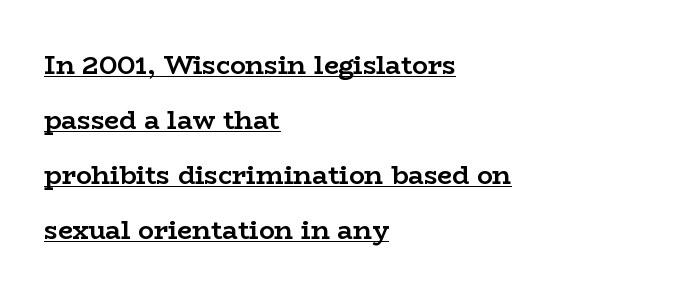
{"italic": "no", "bold": "yes", "underline": "yes", "align": "left", "line_spacing": "loose", "line_spacing_ratio": 2.11, "letter_spacing": "normal", "letter_spacing_em": 0.0, "glyph_px": 26}
